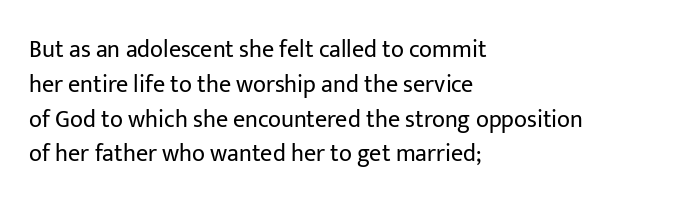
{"italic": "no", "bold": "no", "underline": "no", "align": "left", "line_spacing": "normal", "line_spacing_ratio": 1.45, "letter_spacing": "normal", "letter_spacing_em": 0.0, "glyph_px": 24}
